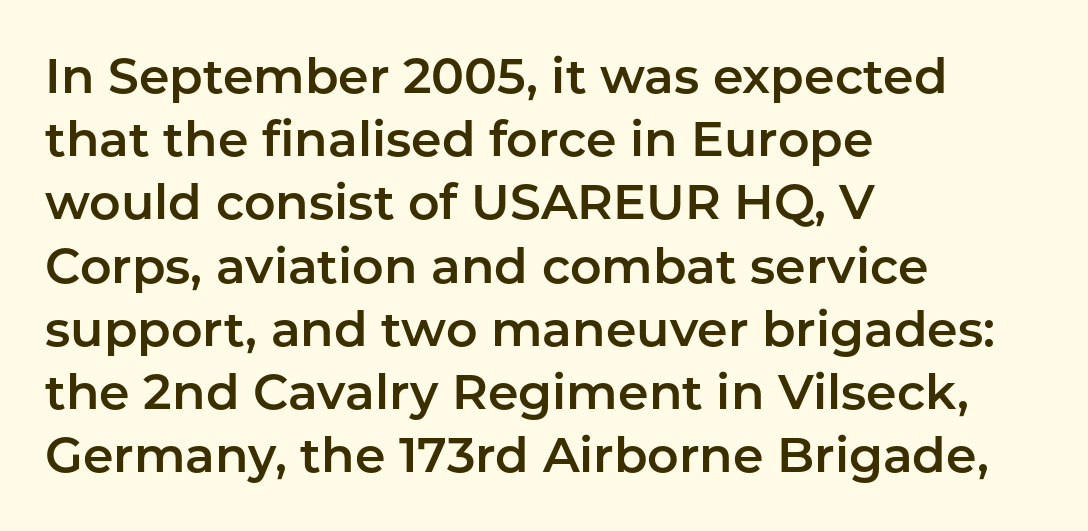
The image shows 49 px sans-serif type, upright; set left-aligned, normal line spacing (1.29x), normal letter spacing, not underlined; low stroke contrast and a medium x-height.
